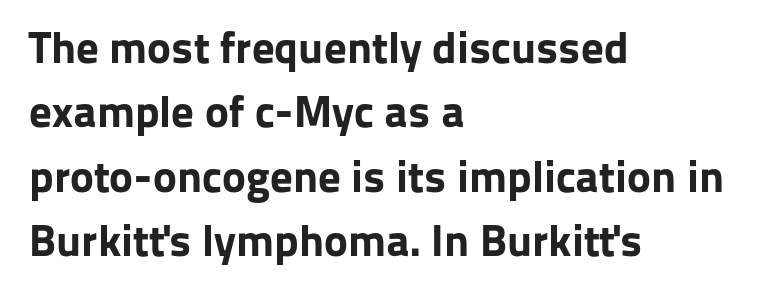
Q: Is the text bold? A: Yes.
Q: Is the text italic (slanted)? A: No, it is upright.
Q: Is the typeface a serif or a sans-serif typeface? A: Sans-serif.
Q: Is the text underlined? A: No.
Q: How is the paragraph aligned? A: Left-aligned.
Q: Is the spacing between letters normal or unusually wide? A: Normal.
Q: Is the spacing between lines tight, normal or loose? A: Normal.
Q: Width (condensed, normal, or wide)? A: Normal.
Q: Stroke contrast? A: Low.
Q: x-height? A: Medium.
Q: Monospaced? A: No.
